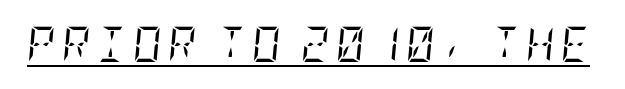
The image shows 35 px regular-weight, condensed serif type, italic (leaning right); set underlined; low stroke contrast and a large x-height.
